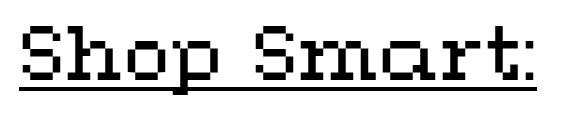
The image shows 75 px regular-weight, wide type, upright; set normal letter spacing, underlined; medium stroke contrast and a medium x-height.
